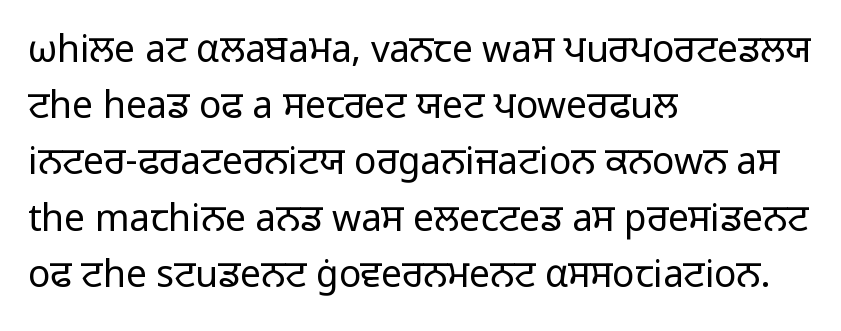
Q: Is the text bold? A: No.
Q: Is the text italic (slanted)? A: No, it is upright.
Q: Is the typeface a serif or a sans-serif typeface? A: Sans-serif.
Q: Is the text underlined? A: No.
Q: How is the paragraph aligned? A: Left-aligned.
Q: Is the spacing between letters normal or unusually wide? A: Normal.
Q: Is the spacing between lines tight, normal or loose? A: Normal.
Q: Width (condensed, normal, or wide)? A: Normal.
Q: Stroke contrast? A: Low.
Q: x-height? A: Medium.
Q: Monospaced? A: No.
